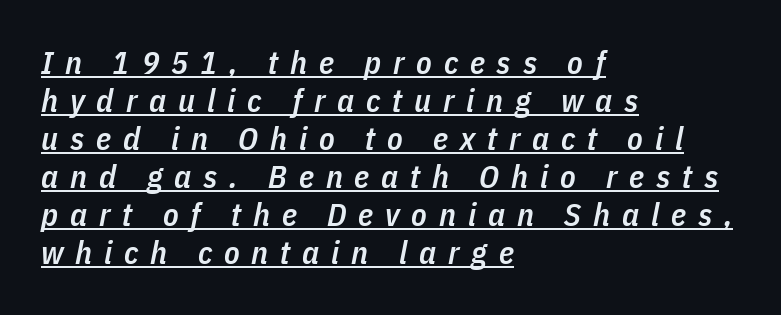
Q: Is the text bold? A: Semi-bold.
Q: Is the text italic (slanted)? A: Yes, it leans right by about 11 degrees.
Q: Is the text underlined? A: Yes.
Q: How is the paragraph aligned? A: Left-aligned.
Q: Is the spacing between letters normal or unusually wide? A: Unusually wide.
Q: Width (condensed, normal, or wide)? A: Condensed.
Q: Stroke contrast? A: Low.
Q: x-height? A: Medium.
Q: Monospaced? A: No.
